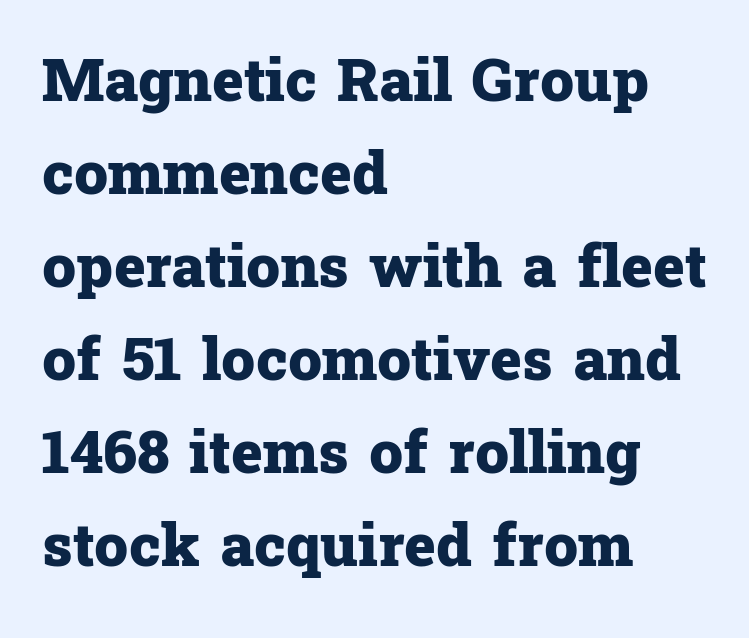
Every stem runs plumb, perpendicular to the baseline. The tracking reads as untouched default to a designer's eye. Underlining? Definitely not there. Stroke terminals: seriffed. Regular leading. You could not count columns in this text — the font is proportionally spaced.
